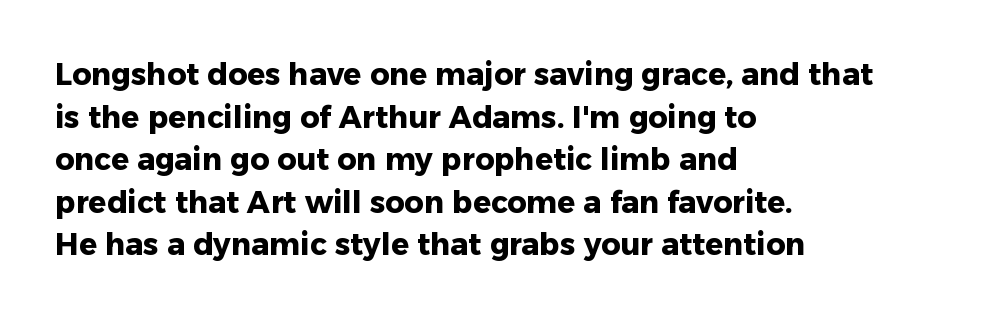
Does the leading feel generous? No, just average. The passage shown has conventional tracking throughout. Grotesque or geometric, the face here clearly has no serifs. Teacher's note: observe the even left margin — that is flush-left alignment. As a designer I'd log this as weight 700, bold. Underline: absent.
